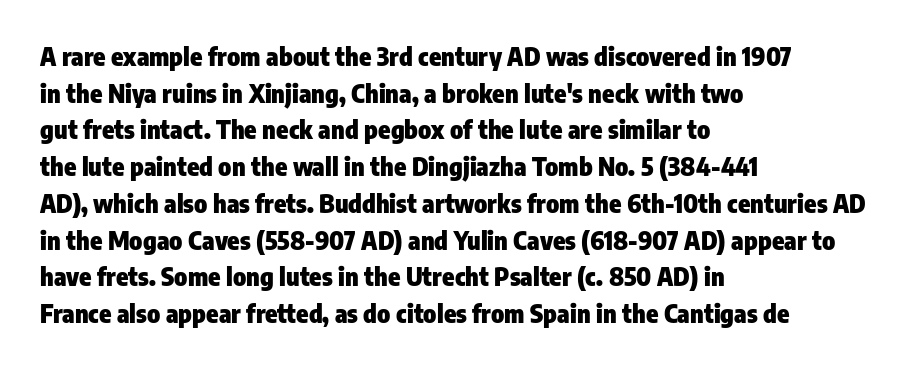
Q: Is the text bold? A: Yes.
Q: Is the text italic (slanted)? A: No, it is upright.
Q: Is the text underlined? A: No.
Q: How is the paragraph aligned? A: Left-aligned.
Q: Is the spacing between letters normal or unusually wide? A: Normal.
Q: Is the spacing between lines tight, normal or loose? A: Normal.
